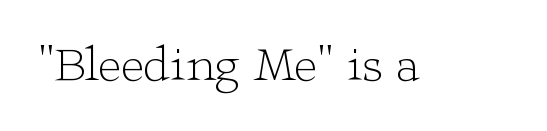
{"serif": "yes", "italic": "no", "bold": "no", "weight": "light", "width": "wide", "stroke_contrast": "low", "x_height": "medium", "monospaced": "no", "underline": "no", "letter_spacing": "normal", "letter_spacing_em": 0.0, "glyph_px": 49}
